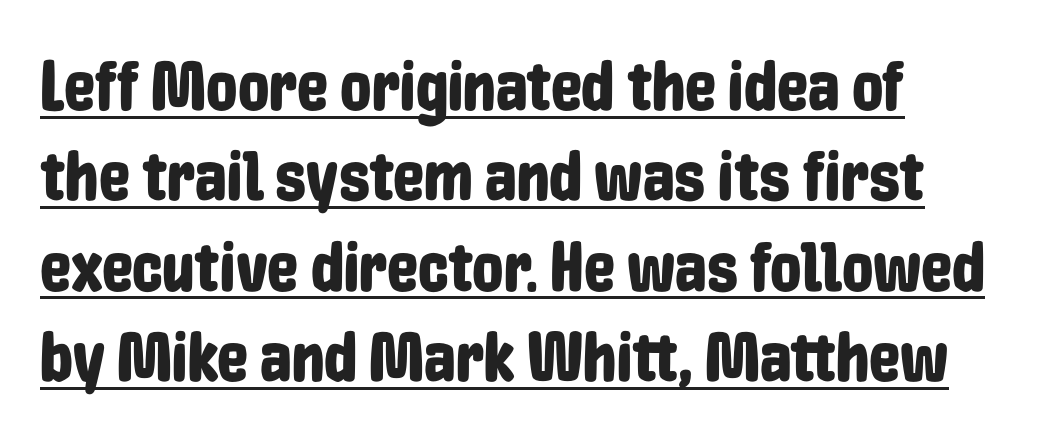
The words here are underlined. You could not count columns in this text — the font is proportionally spaced. Tracking value appears to be zero — textbook default spacing. Is there any slant? The stems are plumb.
